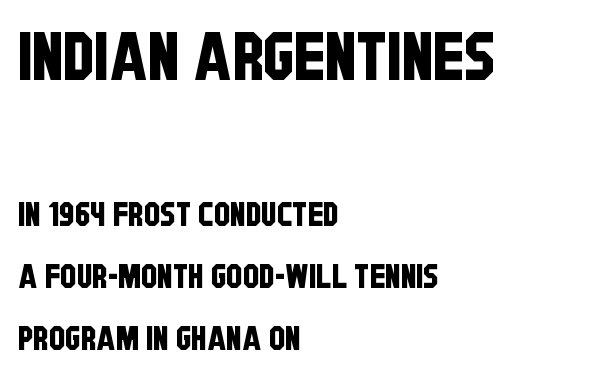
The passage shown is typeset with a sans-serif family. Proportional: the letters do not fall into vertical columns. The block sitting higher on the canvas is the one with enlarged characters. Horizontally, the lines are justified to the leading edge only.
